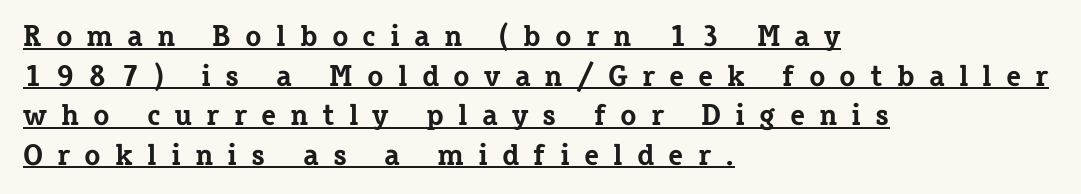
The image shows 30 px bold serif type, upright; set left-aligned, normal line spacing (1.32x), unusually wide letter spacing (+0.47 em), underlined; low stroke contrast and a medium x-height.
